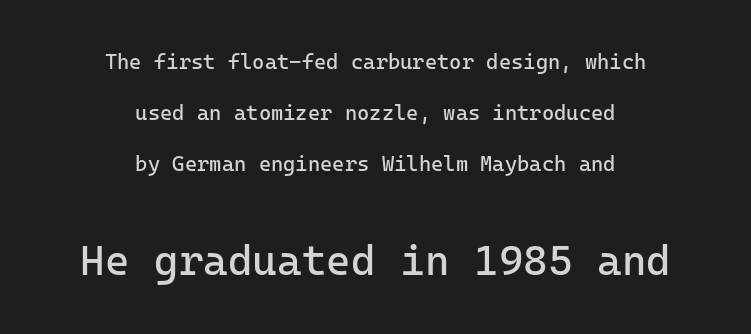
In terms of posture, this sample is upright. Serif or sans? Sans — the stroke terminals are bare. Words appear dense and cohesive because spacing is normal. Typesetter's note — lower block bumped up in size, upper block left smaller. Looks like terminal output: every glyph gets an equal slot.
